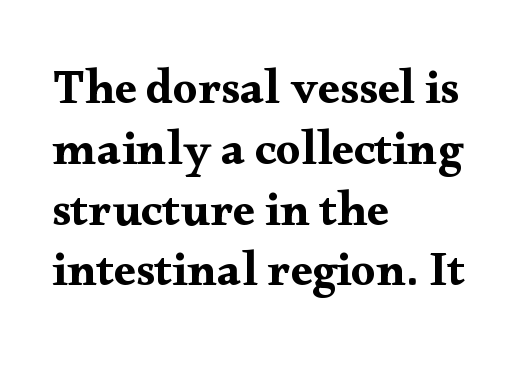
Lines of text with bare space underneath. The type is set solid horizontally, with unmodified tracking. The typeface chosen for these lines features serifs. Each letter keeps its own natural width here, so spacing adapts to shape. Leftover space on each line is placed entirely after the last word. A typesetter would mark this as roman, not italic.
